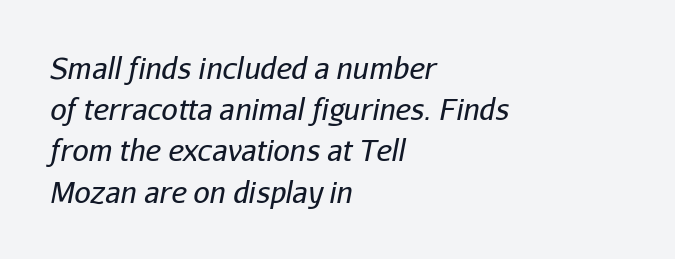
{"italic": "yes", "lean": "right", "slant_degrees": 11, "bold": "no", "weight": "regular", "width": "normal", "stroke_contrast": "low", "x_height": "medium", "monospaced": "no", "underline": "no", "align": "left", "line_spacing": "normal", "line_spacing_ratio": 1.42, "letter_spacing": "normal", "letter_spacing_em": 0.0, "glyph_px": 29}
